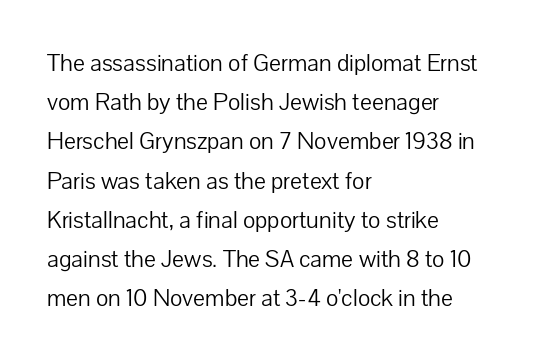
Q: Is the text bold? A: No.
Q: Is the text italic (slanted)? A: No, it is upright.
Q: Is the text underlined? A: No.
Q: How is the paragraph aligned? A: Left-aligned.
Q: Is the spacing between letters normal or unusually wide? A: Normal.
Q: Is the spacing between lines tight, normal or loose? A: Normal.
